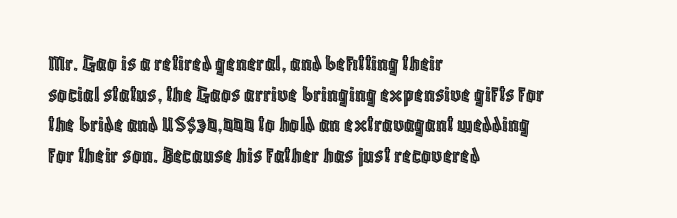
{"italic": "no", "underline": "no", "align": "left", "line_spacing": "normal", "line_spacing_ratio": 1.28, "letter_spacing": "normal", "letter_spacing_em": 0.0, "glyph_px": 24}
